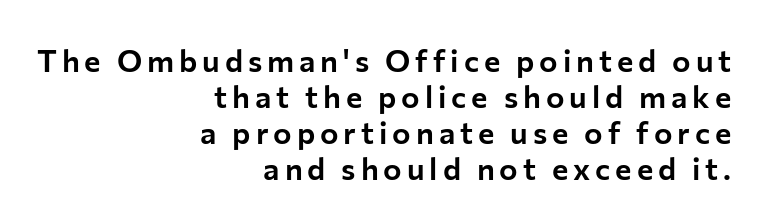
{"serif": "no", "italic": "no", "width": "normal", "stroke_contrast": "low", "x_height": "medium", "monospaced": "no", "underline": "no", "align": "right", "line_spacing_ratio": 1.16, "glyph_px": 31}
